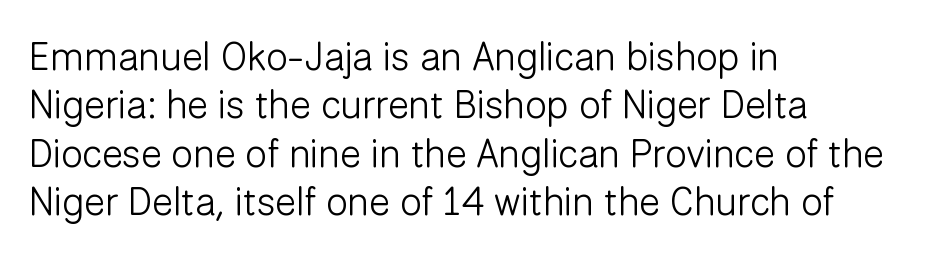
{"serif": "no", "italic": "no", "bold": "no", "weight": "light", "width": "normal", "stroke_contrast": "low", "x_height": "medium", "monospaced": "no", "underline": "no", "align": "left", "line_spacing_ratio": 1.24, "letter_spacing": "normal", "letter_spacing_em": 0.0, "glyph_px": 39}
